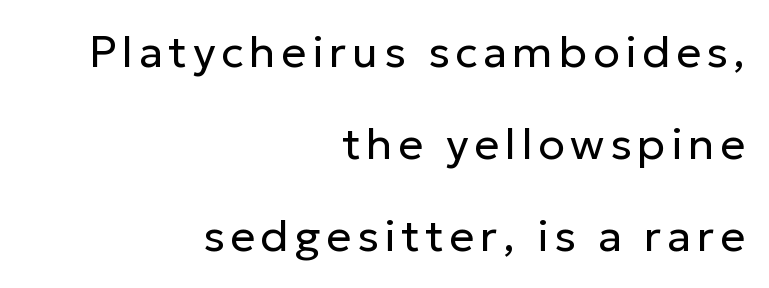
The image shows 44 px regular-weight sans-serif type, upright; set right-aligned, loose line spacing (2.09x), not underlined; low stroke contrast and a medium x-height.
